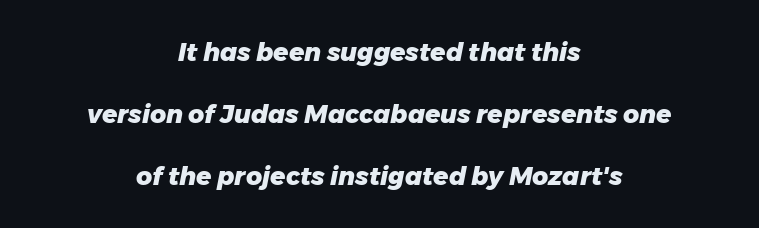
Q: Is the text bold? A: Yes.
Q: Is the text italic (slanted)? A: Yes, it leans right by about 11 degrees.
Q: Is the text underlined? A: No.
Q: How is the paragraph aligned? A: Centered.
Q: Is the spacing between letters normal or unusually wide? A: Normal.
Q: Is the spacing between lines tight, normal or loose? A: Loose.
